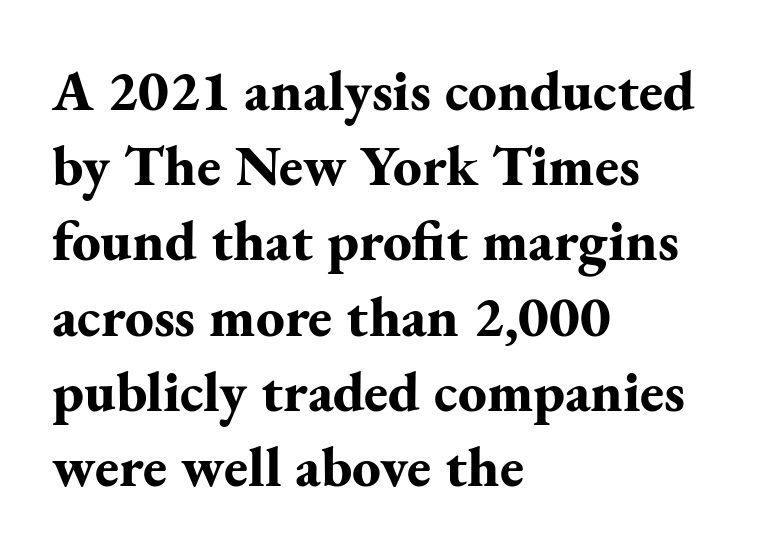
Q: Is the text bold? A: Yes.
Q: Is the text italic (slanted)? A: No, it is upright.
Q: Is the typeface a serif or a sans-serif typeface? A: Serif.
Q: Is the text underlined? A: No.
Q: How is the paragraph aligned? A: Left-aligned.
Q: Is the spacing between letters normal or unusually wide? A: Normal.
Q: Is the spacing between lines tight, normal or loose? A: Normal.
Q: Width (condensed, normal, or wide)? A: Normal.
Q: Stroke contrast? A: Medium.
Q: x-height? A: Small.
Q: Monospaced? A: No.
